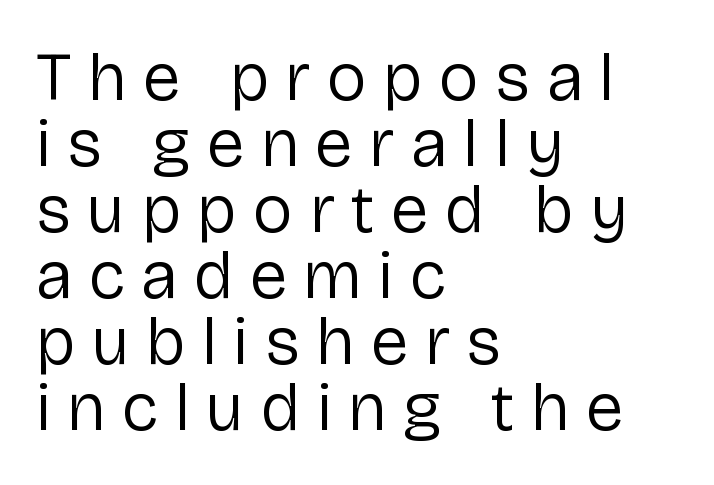
The image shows 68 px regular-weight sans-serif type, upright; set left-aligned, tight line spacing (0.97x), unusually wide letter spacing (+0.24 em), not underlined; low stroke contrast and a medium x-height.
